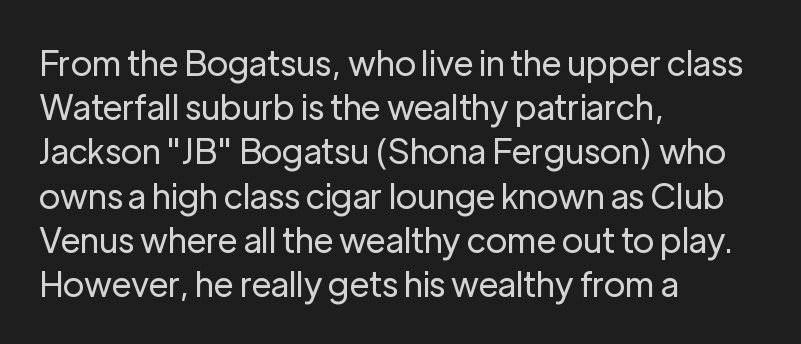
A roman cut, with each character standing at attention. A normal amount of white space separates one row of letters from the next. Is the block centered? No — it sits flush against the left margin. Proportional: the letters do not fall into vertical columns. Caption: standard tracking, unaltered.
